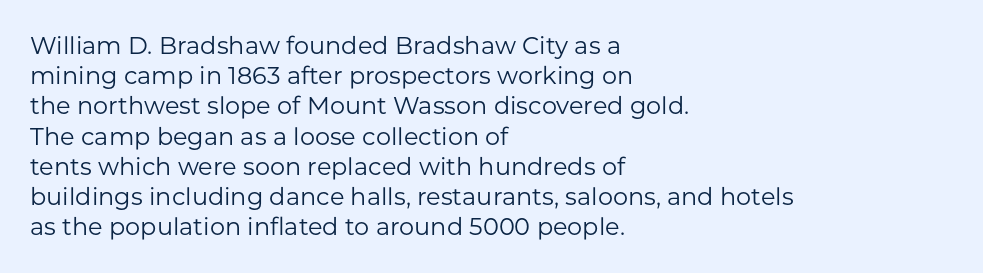
The image shows 24 px text type, upright; set left-aligned, normal line spacing (1.26x), normal letter spacing, not underlined.
